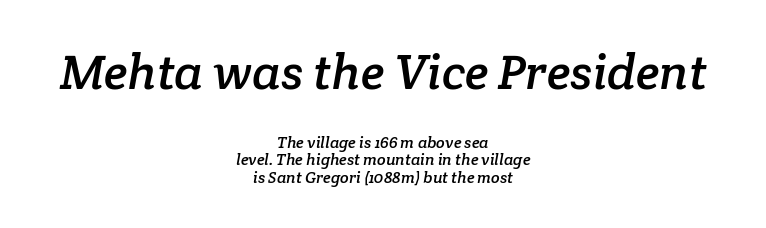
Tightly led — the rows are bunched. Look at the glyph heights: the upper group is clearly the bigger setting. The face used here is proportionally spaced, like ordinary book or web type. Neither beginnings nor endings align; midpoints do. Between one letter and the next there's only the usual sliver of space. You can tell from the footed stems that serif type was used.
